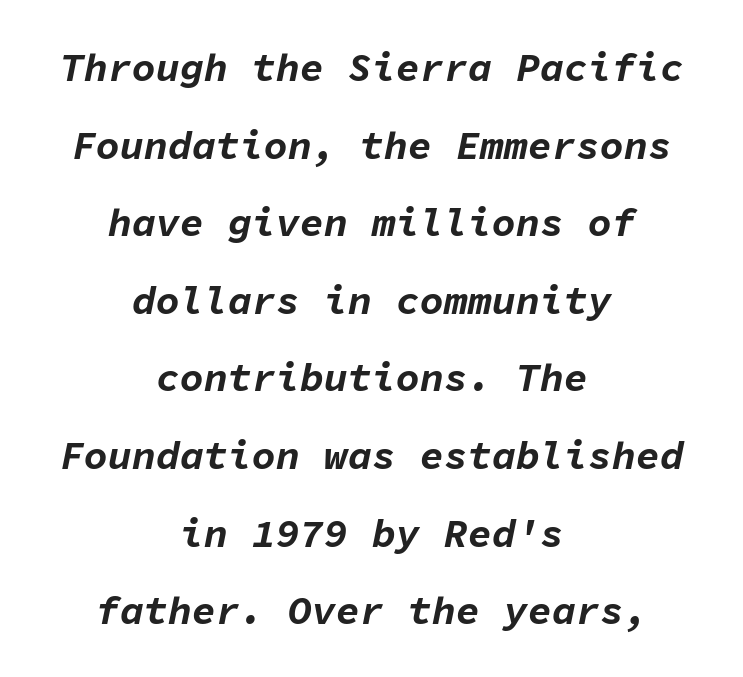
{"italic": "yes", "lean": "right", "slant_degrees": 11, "bold": "yes", "weight": "bold", "width": "normal", "stroke_contrast": "low", "x_height": "medium", "monospaced": "yes", "underline": "no", "align": "center", "line_spacing": "loose", "line_spacing_ratio": 1.94, "letter_spacing": "normal", "letter_spacing_em": 0.0, "glyph_px": 40}
